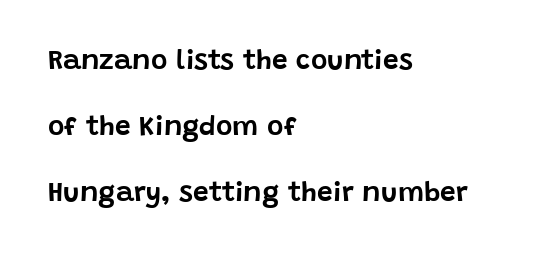
The image shows 28 px sans-serif type, upright; set left-aligned, loose line spacing (2.36x), normal letter spacing, not underlined; low stroke contrast and a large x-height.
